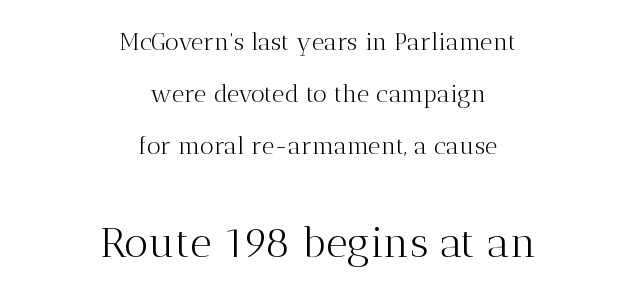
The image shows 42 px light serif type, upright; set centered, loose line spacing (2.17x), normal letter spacing, not underlined; the second (bottom) block is 1.75x larger; medium stroke contrast and a medium x-height.
